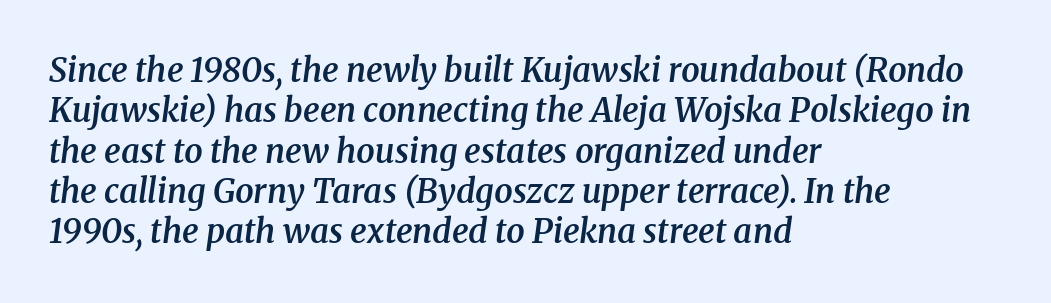
Q: Is the text bold? A: Semi-bold.
Q: Is the text italic (slanted)? A: Yes, it leans right by about 8 degrees.
Q: Is the typeface a serif or a sans-serif typeface? A: Serif.
Q: Is the text underlined? A: No.
Q: How is the paragraph aligned? A: Left-aligned.
Q: Is the spacing between letters normal or unusually wide? A: Normal.
Q: Width (condensed, normal, or wide)? A: Normal.
Q: Stroke contrast? A: Medium.
Q: x-height? A: Medium.
Q: Monospaced? A: No.
